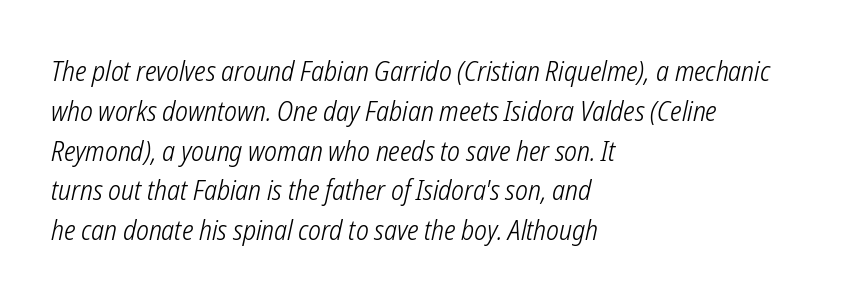
{"italic": "yes", "lean": "right", "slant_degrees": 12, "bold": "no", "weight": "light", "width": "condensed", "stroke_contrast": "low", "x_height": "medium", "monospaced": "no", "underline": "no", "align": "left", "line_spacing": "normal", "line_spacing_ratio": 1.42, "letter_spacing": "normal", "letter_spacing_em": 0.0, "glyph_px": 28}
